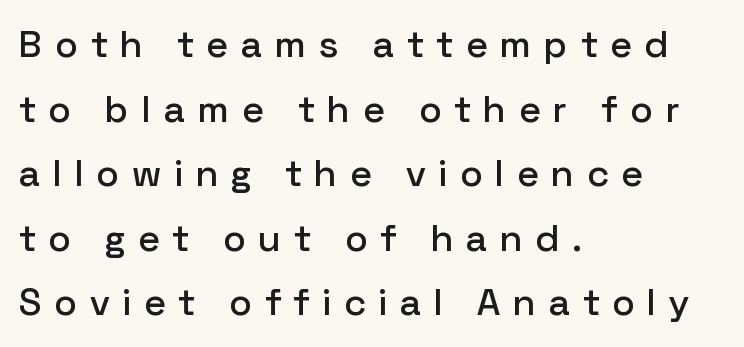
Typeset ragged right — the left edge is the straight one. The glyphs in this specimen are sans serif. Varying glyph widths throughout — classic text-font behaviour. Posture: vertical. Substantial extra tracking has been applied to these lines.
